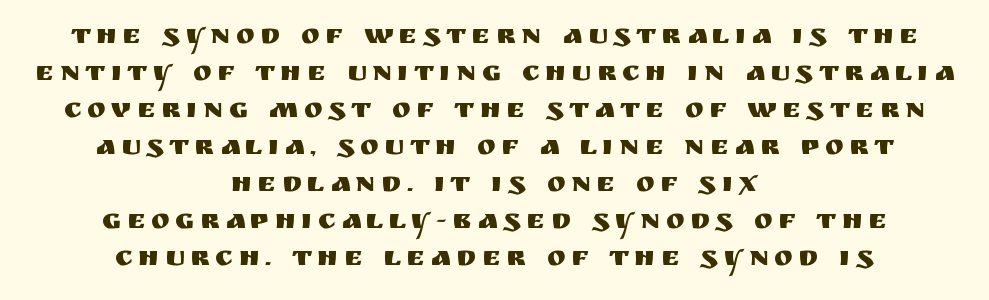
{"serif": "no", "italic": "no", "width": "normal", "stroke_contrast": "medium", "x_height": "large", "monospaced": "no", "underline": "no", "align": "center", "line_spacing": "normal", "line_spacing_ratio": 1.32, "letter_spacing": "wide", "letter_spacing_em": 0.2, "glyph_px": 28}
